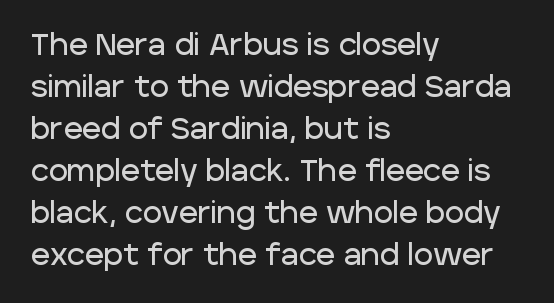
The image shows 29 px sans-serif type, upright; set left-aligned, normal line spacing (1.45x), normal letter spacing, not underlined; low stroke contrast and a large x-height.
